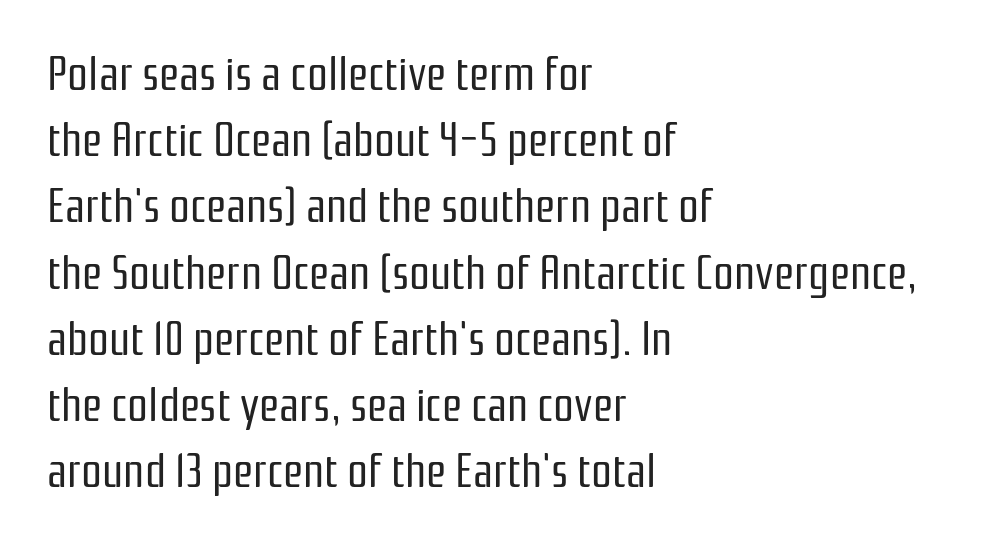
{"serif": "no", "italic": "no", "bold": "no", "weight": "regular", "width": "condensed", "stroke_contrast": "low", "x_height": "medium", "monospaced": "no", "underline": "no", "align": "left", "line_spacing": "normal", "line_spacing_ratio": 1.44, "letter_spacing": "normal", "letter_spacing_em": 0.0, "glyph_px": 46}
